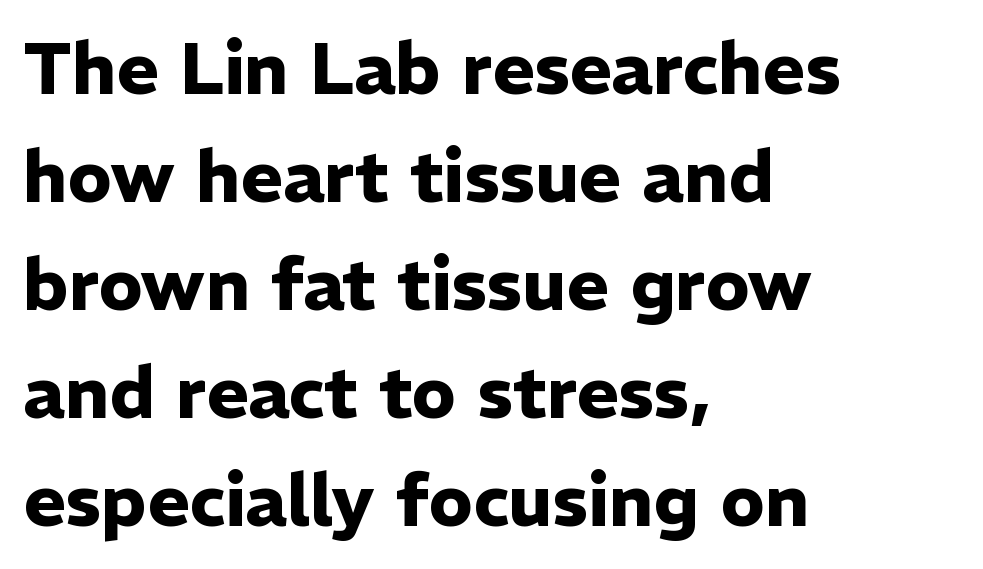
The image shows 72 px heavy sans-serif type, upright; set left-aligned, normal line spacing (1.5x), normal letter spacing, not underlined; low stroke contrast and a medium x-height.
